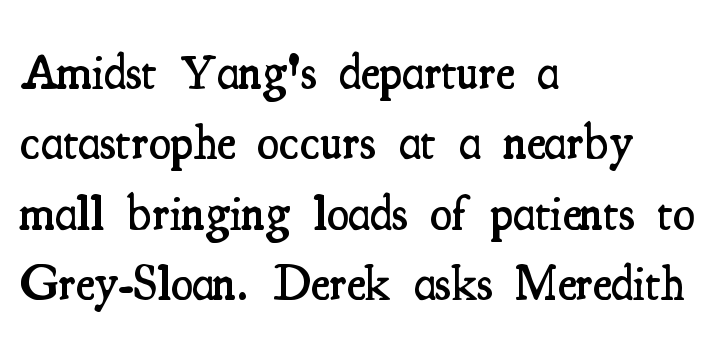
Q: Is the text bold? A: Semi-bold.
Q: Is the text italic (slanted)? A: No, it is upright.
Q: Is the typeface a serif or a sans-serif typeface? A: Serif.
Q: Is the text underlined? A: No.
Q: How is the paragraph aligned? A: Left-aligned.
Q: Is the spacing between letters normal or unusually wide? A: Normal.
Q: Is the spacing between lines tight, normal or loose? A: Normal.
Q: Width (condensed, normal, or wide)? A: Condensed.
Q: Stroke contrast? A: Medium.
Q: x-height? A: Small.
Q: Monospaced? A: No.
